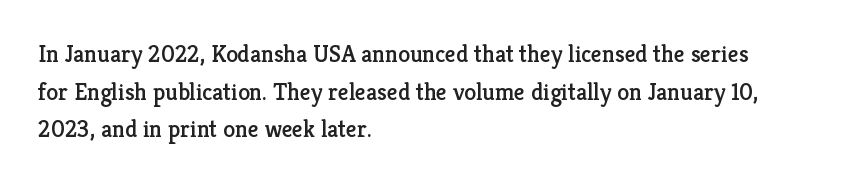
The image shows 24 px text type, upright; set left-aligned, normal line spacing (1.57x), normal letter spacing, not underlined.
